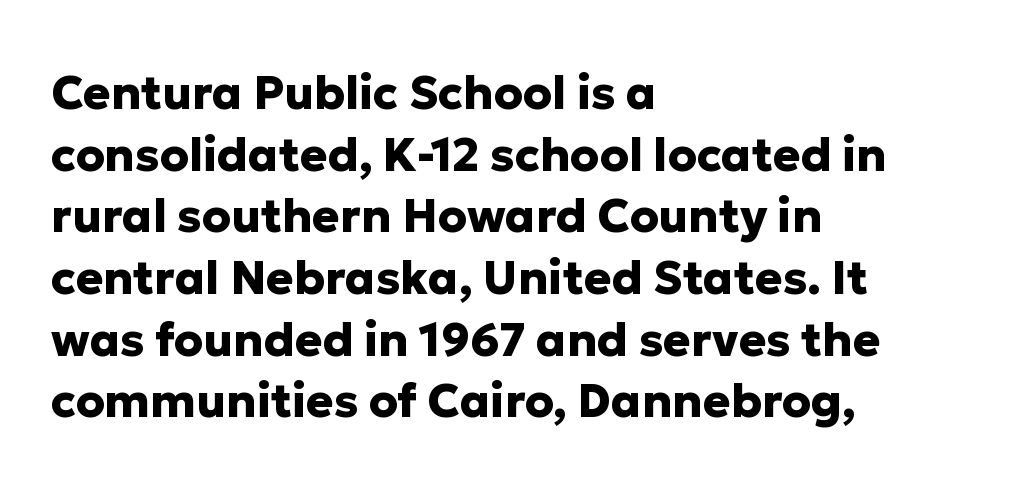
Q: Is the text bold? A: Yes.
Q: Is the text italic (slanted)? A: No, it is upright.
Q: Is the typeface a serif or a sans-serif typeface? A: Sans-serif.
Q: Is the text underlined? A: No.
Q: How is the paragraph aligned? A: Left-aligned.
Q: Is the spacing between letters normal or unusually wide? A: Normal.
Q: Is the spacing between lines tight, normal or loose? A: Normal.
Q: Width (condensed, normal, or wide)? A: Normal.
Q: Stroke contrast? A: Low.
Q: x-height? A: Medium.
Q: Monospaced? A: No.
